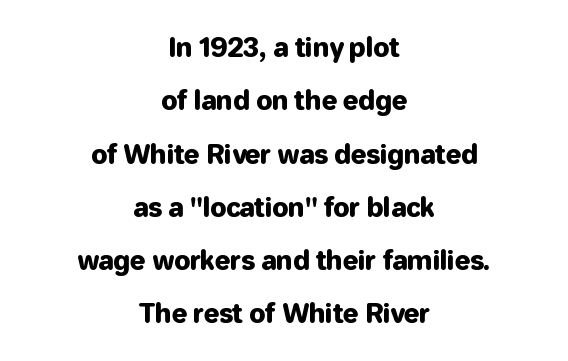
{"italic": "no", "underline": "no", "align": "center", "line_spacing": "loose", "line_spacing_ratio": 2.05, "letter_spacing": "normal", "letter_spacing_em": 0.0, "glyph_px": 26}
